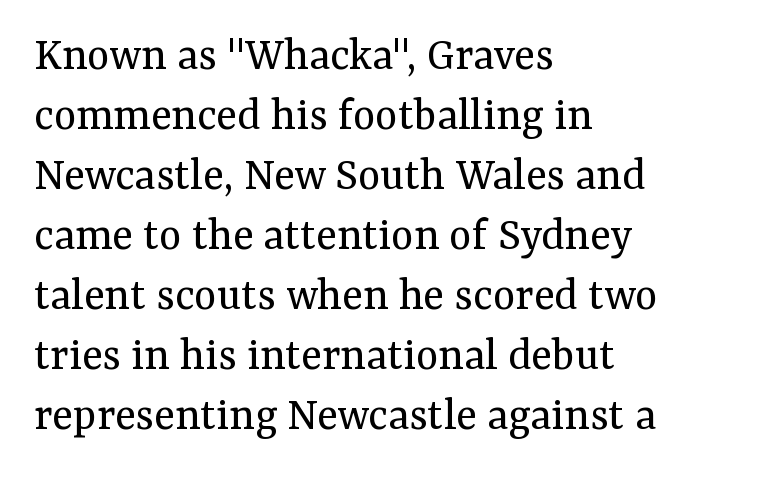
These lines are composed in type with serifs. The cut favours lightness, reaching ordinary text weight at its darkest. The space between consecutive lines is moderate. The lines in this sample share a left origin and differ only in where they stop. Posture: upright roman. The passage shown is typed in a proportional face where columns would drift.
